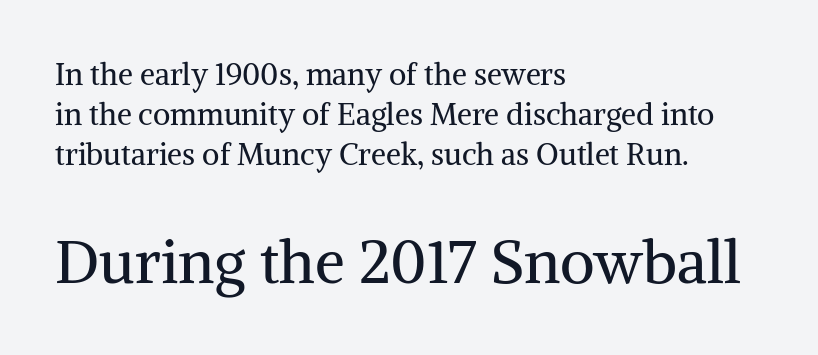
The image shows 60 px regular-weight serif type, upright; set left-aligned, normal line spacing (1.33x), normal letter spacing, not underlined; the second (bottom) block is 2.0x larger; medium stroke contrast and a medium x-height.
